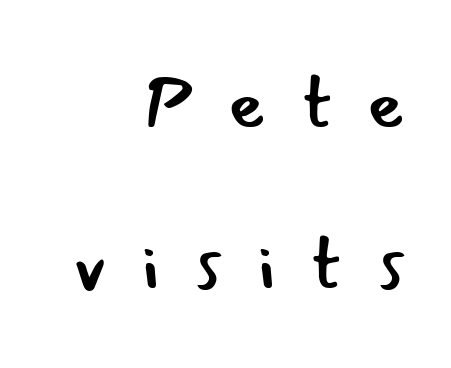
{"serif": "no", "italic": "no", "bold": "no", "weight": "regular", "width": "normal", "stroke_contrast": "low", "x_height": "small", "monospaced": "no", "underline": "no", "align": "right", "line_spacing": "loose", "line_spacing_ratio": 2.2, "letter_spacing": "wide", "letter_spacing_em": 0.46, "glyph_px": 73}
